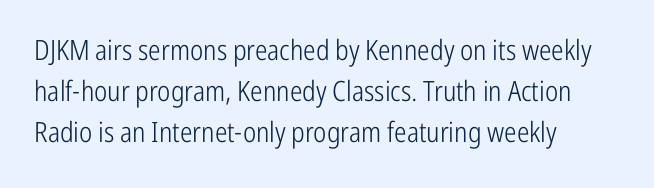
{"serif": "no", "italic": "no", "bold": "no", "weight": "light", "width": "condensed", "stroke_contrast": "low", "x_height": "medium", "monospaced": "no", "underline": "no", "align": "left", "line_spacing": "normal", "line_spacing_ratio": 1.46, "letter_spacing": "normal", "letter_spacing_em": 0.0, "glyph_px": 28}
